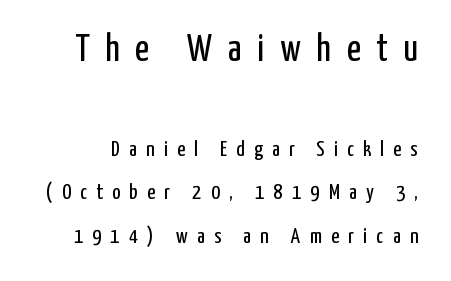
The image shows 38 px regular-weight, condensed sans-serif type, upright; set loose line spacing (1.98x), unusually wide letter spacing (+0.42 em), not underlined; the first (top) block is 1.73x larger; low stroke contrast and a medium x-height.
